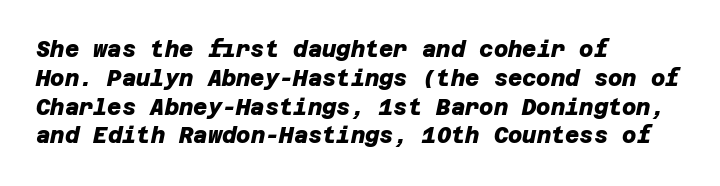
The passage shown is not underscored anywhere. Does the copy run flush right? No — it runs flush left. The rendering keeps characters at their native spacing. Caption: bold face, heavy strokes. Leading matches the norm, producing a regular column.
